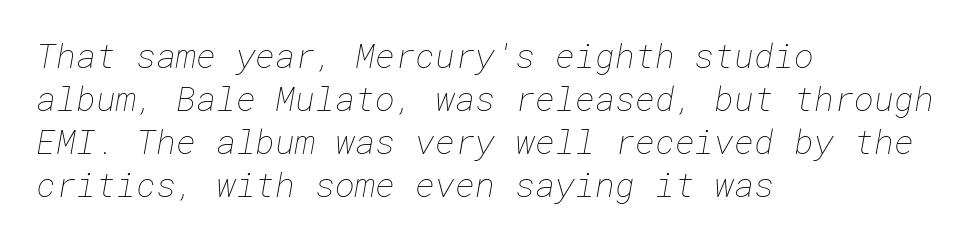
Q: Is the text bold? A: No.
Q: Is the text underlined? A: No.
Q: How is the paragraph aligned? A: Left-aligned.
Q: Is the spacing between letters normal or unusually wide? A: Normal.
Q: Is the spacing between lines tight, normal or loose? A: Normal.
Q: Width (condensed, normal, or wide)? A: Normal.
Q: Stroke contrast? A: Low.
Q: x-height? A: Medium.
